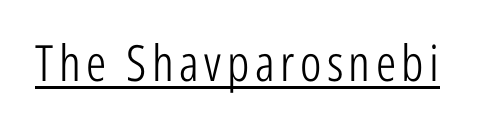
Q: Is the text bold? A: No.
Q: Is the text italic (slanted)? A: No, it is upright.
Q: Is the typeface a serif or a sans-serif typeface? A: Sans-serif.
Q: Is the text underlined? A: Yes.
Q: Width (condensed, normal, or wide)? A: Condensed.
Q: Stroke contrast? A: Low.
Q: x-height? A: Medium.
Q: Monospaced? A: No.
